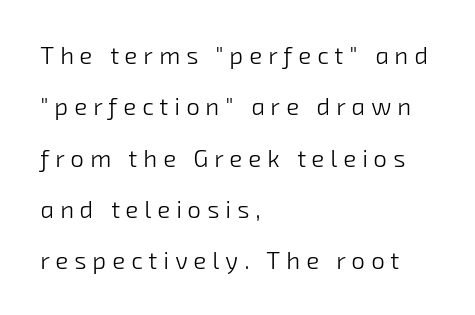
The image shows 24 px text type; set left-aligned, loose line spacing (2.14x), unusually wide letter spacing (+0.25 em), not underlined.
